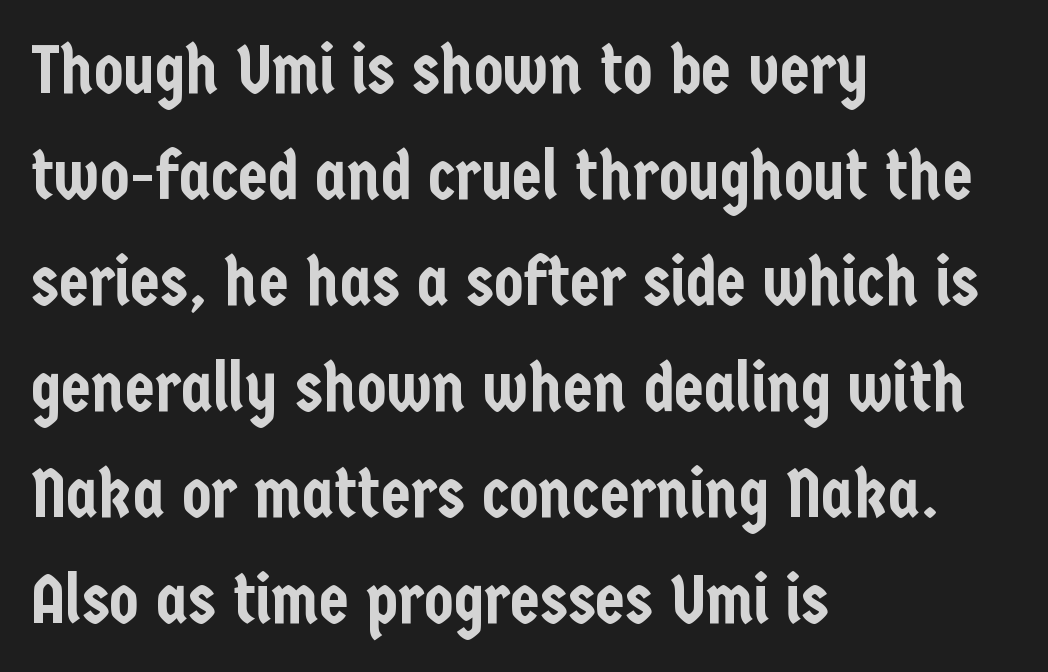
{"serif": "no", "italic": "no", "width": "condensed", "stroke_contrast": "low", "x_height": "medium", "monospaced": "no", "underline": "no", "align": "left", "line_spacing": "normal", "line_spacing_ratio": 1.56, "letter_spacing": "normal", "letter_spacing_em": 0.0, "glyph_px": 68}
